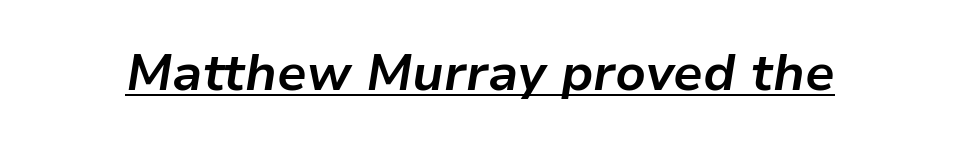
The image shows 51 px bold type, italic (leaning right); set normal letter spacing, underlined; low stroke contrast and a medium x-height.
